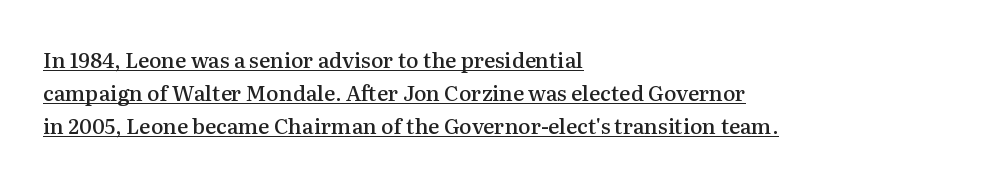
Q: Is the text bold? A: Semi-bold.
Q: Is the text italic (slanted)? A: No, it is upright.
Q: Is the text underlined? A: Yes.
Q: How is the paragraph aligned? A: Left-aligned.
Q: Is the spacing between letters normal or unusually wide? A: Normal.
Q: Is the spacing between lines tight, normal or loose? A: Normal.
